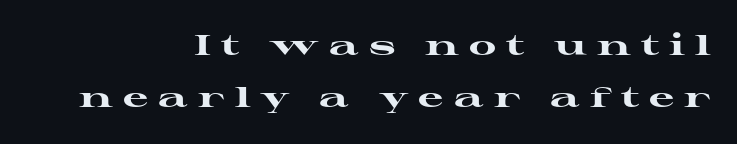
{"serif": "yes", "italic": "no", "bold": "yes", "weight": "heavy", "width": "wide", "stroke_contrast": "high", "x_height": "medium", "monospaced": "no", "underline": "no", "align": "right", "line_spacing_ratio": 1.87, "letter_spacing": "wide", "letter_spacing_em": 0.36, "glyph_px": 28}
